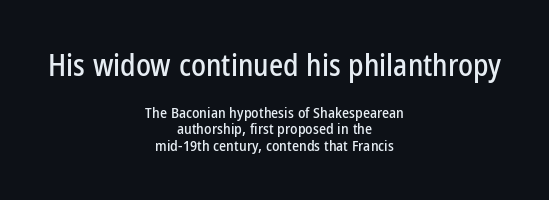
The image shows 30 px condensed sans-serif type, upright; set centered, tight line spacing (1.12x), normal letter spacing, not underlined; the first (top) block is 2.0x larger; low stroke contrast and a medium x-height.
